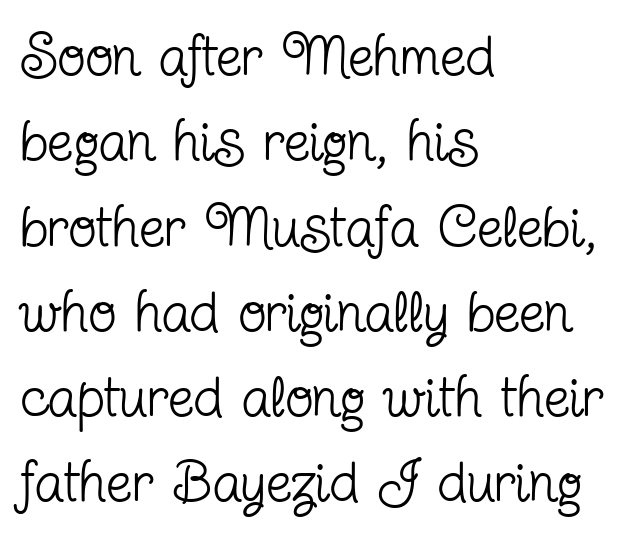
This is roman type, the default non-slanted kind. Letters have the restrained weight of plain body copy at most. I'd call this a serif setting — the letters wear small feet. Does the copy run flush right? No — it runs flush left. Do the characters align in a grid? No, the font is proportional. Tracking here is standard; glyphs follow each other at the usual distance.
